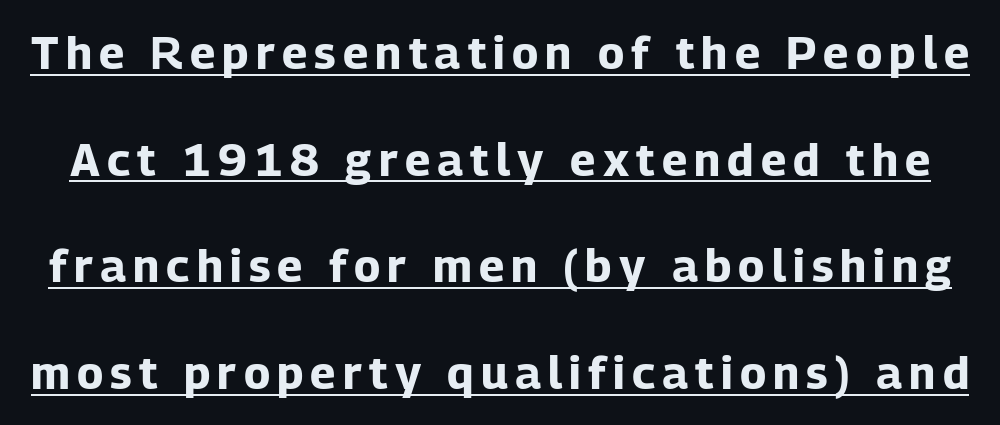
The image shows 45 px bold sans-serif type, upright; set loose line spacing (2.37x), underlined; low stroke contrast and a medium x-height.
